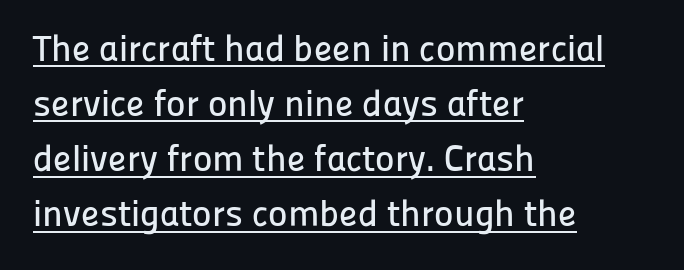
Q: Is the text italic (slanted)? A: No, it is upright.
Q: Is the typeface a serif or a sans-serif typeface? A: Sans-serif.
Q: Is the text underlined? A: Yes.
Q: How is the paragraph aligned? A: Left-aligned.
Q: Is the spacing between letters normal or unusually wide? A: Normal.
Q: Is the spacing between lines tight, normal or loose? A: Normal.
Q: Width (condensed, normal, or wide)? A: Normal.
Q: Stroke contrast? A: Low.
Q: x-height? A: Medium.
Q: Monospaced? A: No.
